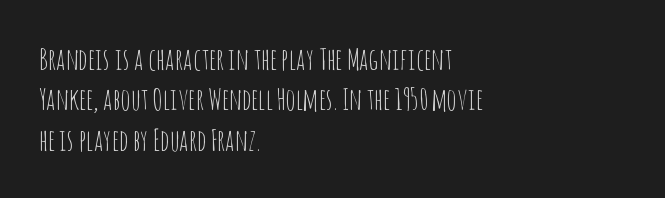
The image shows 30 px thin, condensed sans-serif type, upright; set left-aligned, normal line spacing (1.35x), normal letter spacing, not underlined; low stroke contrast and a large x-height.
